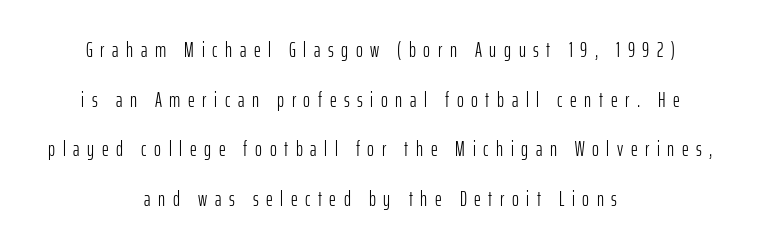
Q: Is the text bold? A: No.
Q: Is the text italic (slanted)? A: No, it is upright.
Q: Is the text underlined? A: No.
Q: How is the paragraph aligned? A: Centered.
Q: Is the spacing between letters normal or unusually wide? A: Unusually wide.
Q: Is the spacing between lines tight, normal or loose? A: Loose.
